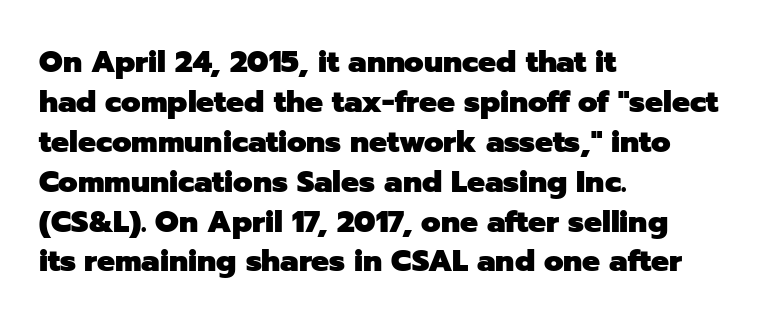
The image shows 30 px heavy sans-serif type, upright; set left-aligned, normal line spacing (1.33x), normal letter spacing, not underlined; low stroke contrast and a medium x-height.
